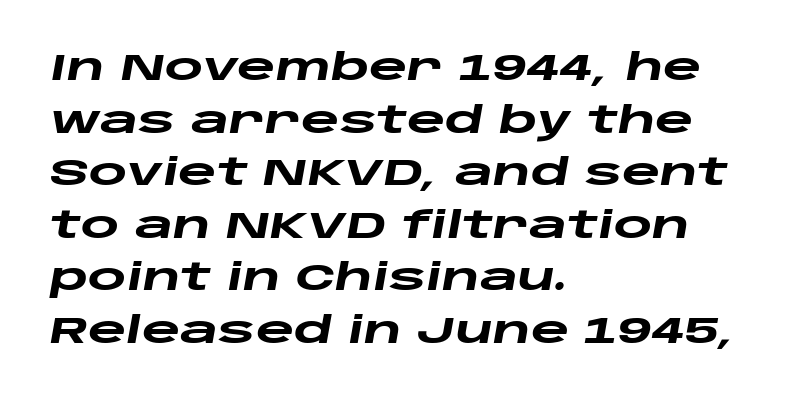
Layout note: lines flush left. Summary of vertical rhythm: regular, with standard interline spacing. This sample has the flowing, uneven cadence of proportional lettering. Quick note: italic.
